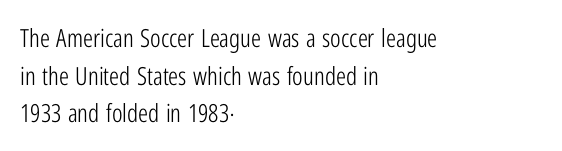
The face used here is rendered with its standard letterfit. Just letters on the line, the space beneath them empty. Caption: face not bold, strokes unweighted. Line spacing here is normal.
